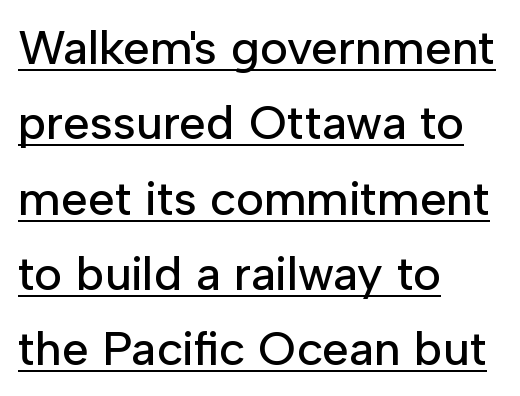
In designer terms, the underline attribute is active on this setting. Notice how the passage keeps a crisp vertical edge on the left only. Each letter keeps its own natural width here, so spacing adapts to shape. How are the letters spaced? Ordinarily, with no added tracking. Unlike a traditional serif, this face leaves its strokes unadorned. This block has exactly the height ordinary leading produces.
